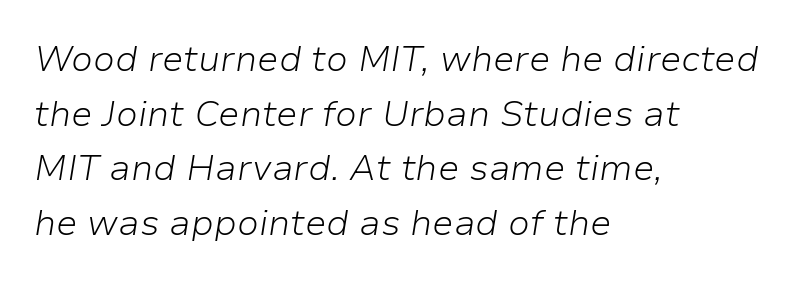
Note the varied advance widths — an 'i' is clearly narrower than an 'm'. The paragraph shown leans on its left margin. Glyph-to-glyph distance matches everyday printed text. Interline gaps are of average width in this sample. Nothing heavy about these letters — not bold at all.
